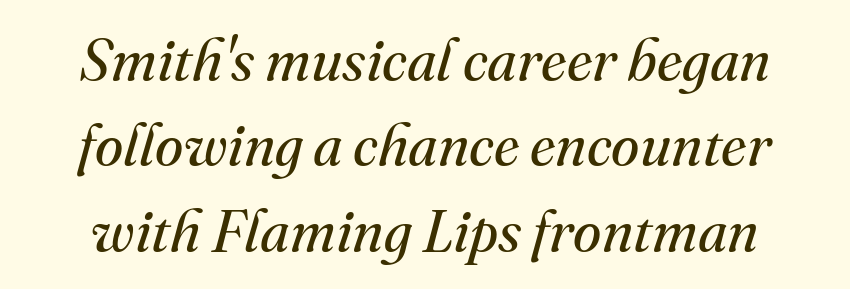
The image shows 58 px regular-weight serif type, italic (leaning right); set normal line spacing (1.47x), normal letter spacing, not underlined; medium stroke contrast and a small x-height.
